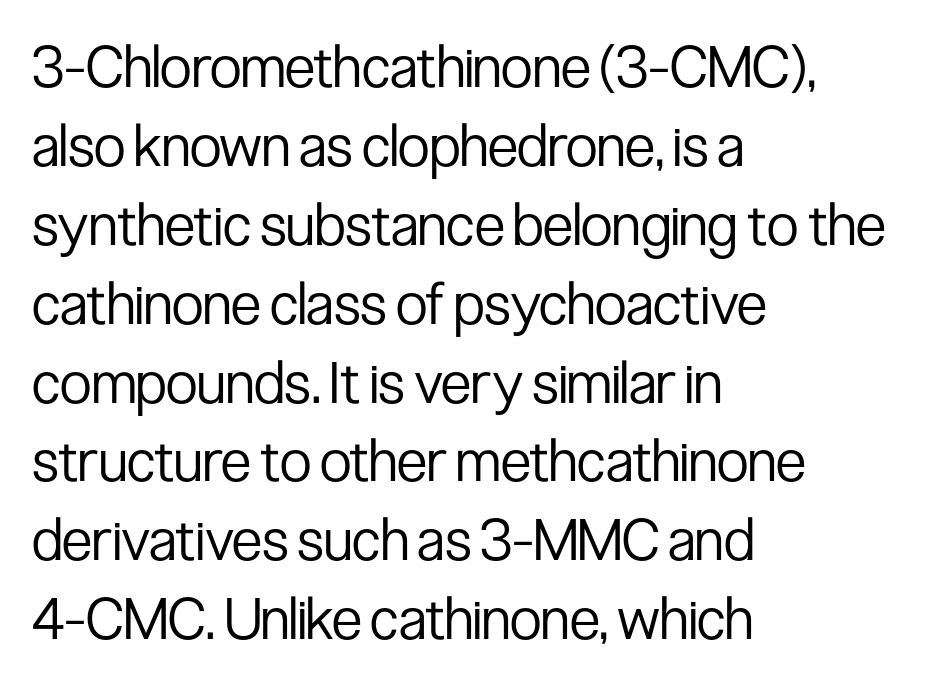
The image shows 58 px regular-weight, condensed sans-serif type, upright; set left-aligned, normal line spacing (1.36x), normal letter spacing, not underlined; low stroke contrast and a medium x-height.
